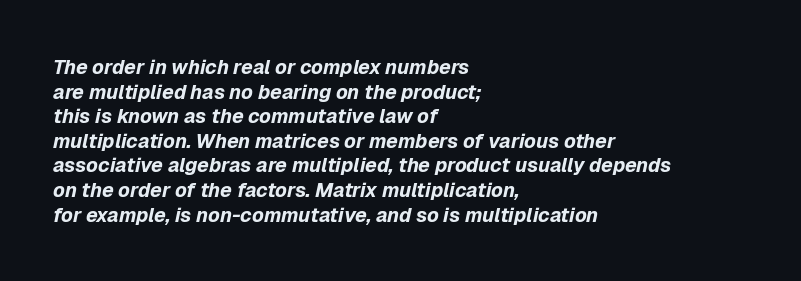
{"italic": "yes", "lean": "right", "slant_degrees": 12, "bold": "yes", "underline": "no", "align": "left", "line_spacing_ratio": 1.23, "letter_spacing": "normal", "letter_spacing_em": 0.0, "glyph_px": 20}
